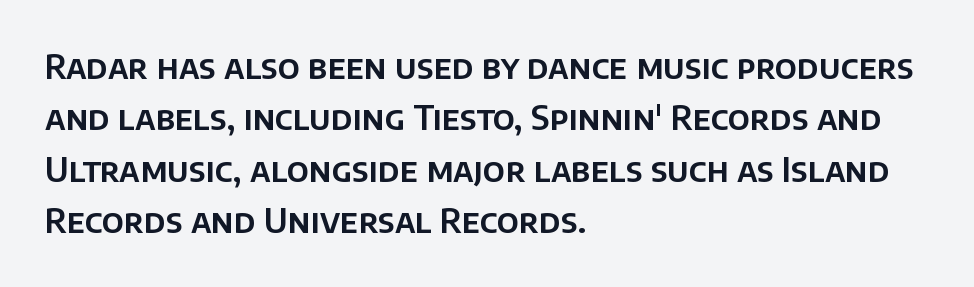
The image shows 33 px sans-serif type, upright; set left-aligned, normal line spacing (1.56x), normal letter spacing, not underlined; low stroke contrast and a large x-height.
